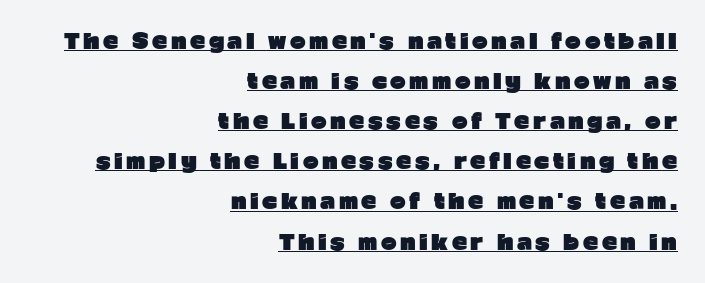
Q: Is the text bold? A: Yes.
Q: Is the text italic (slanted)? A: No, it is upright.
Q: Is the text underlined? A: Yes.
Q: How is the paragraph aligned? A: Right-aligned.
Q: Is the spacing between lines tight, normal or loose? A: Loose.
